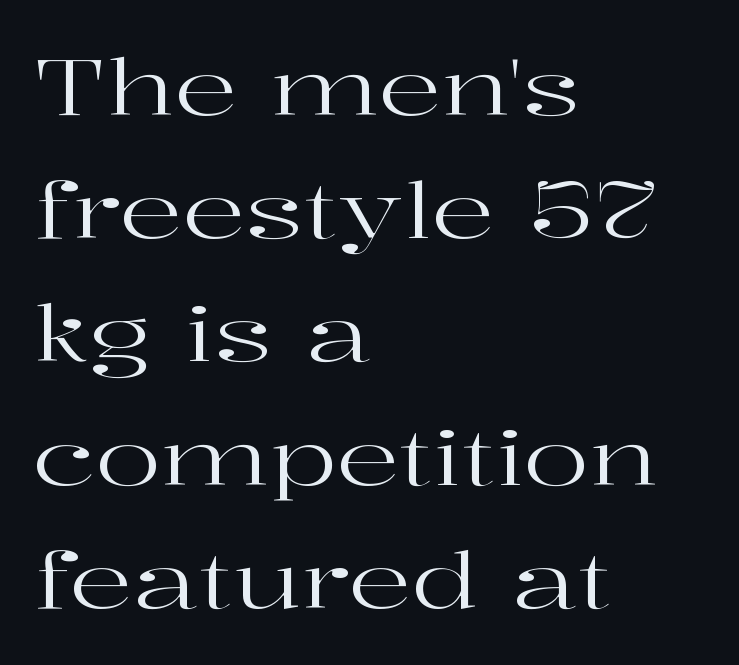
The gaps between neighbouring characters are ordinary and unremarkable. Note the varied advance widths — an 'i' is clearly narrower than an 'm'. Old-style or modern, the face here clearly has serifs. These lines are set flush left with a ragged right edge. Stem width sits at or under what a default text font uses.
